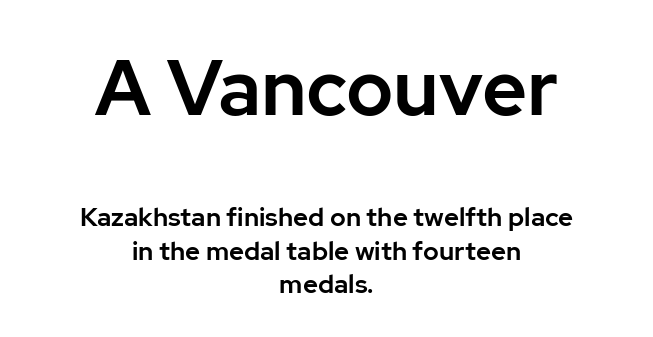
Q: Is the text italic (slanted)? A: No, it is upright.
Q: Is the typeface a serif or a sans-serif typeface? A: Sans-serif.
Q: Is the text underlined? A: No.
Q: How is the paragraph aligned? A: Centered.
Q: Is the spacing between letters normal or unusually wide? A: Normal.
Q: Is the spacing between lines tight, normal or loose? A: Normal.
Q: Which block of text is set in a larger size, the first (top) or the second (bottom)? A: The first (top) one.
Q: Width (condensed, normal, or wide)? A: Normal.
Q: Stroke contrast? A: Low.
Q: x-height? A: Medium.
Q: Monospaced? A: No.
